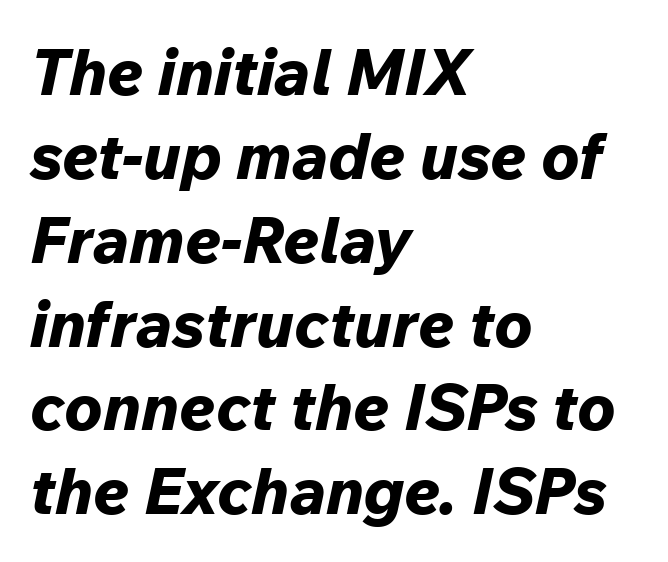
Is the block centered? No — it sits flush against the left margin. Note the varied advance widths — an 'i' is clearly narrower than an 'm'. No word sits above an underline. This sample uses plain, unmodified letter spacing.
